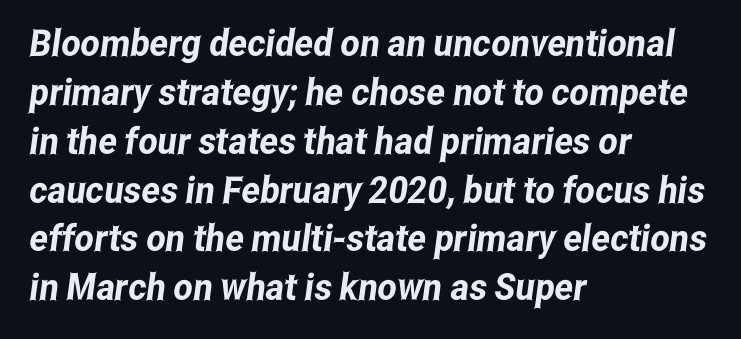
Does the type have serifs? No, each stem ends abruptly. Has an underline been added? It has not. These lines are rendered in a variable-pitch font. How would I describe the line gaps? Plain and ordinary. The passage shown has conventional tracking throughout.
